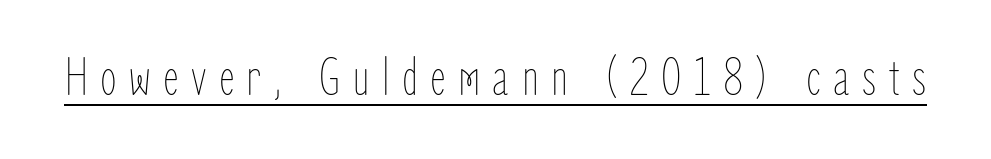
{"italic": "no", "bold": "no", "weight": "thin", "width": "condensed", "stroke_contrast": "low", "x_height": "medium", "monospaced": "no", "underline": "yes", "letter_spacing": "wide", "letter_spacing_em": 0.23, "glyph_px": 54}
